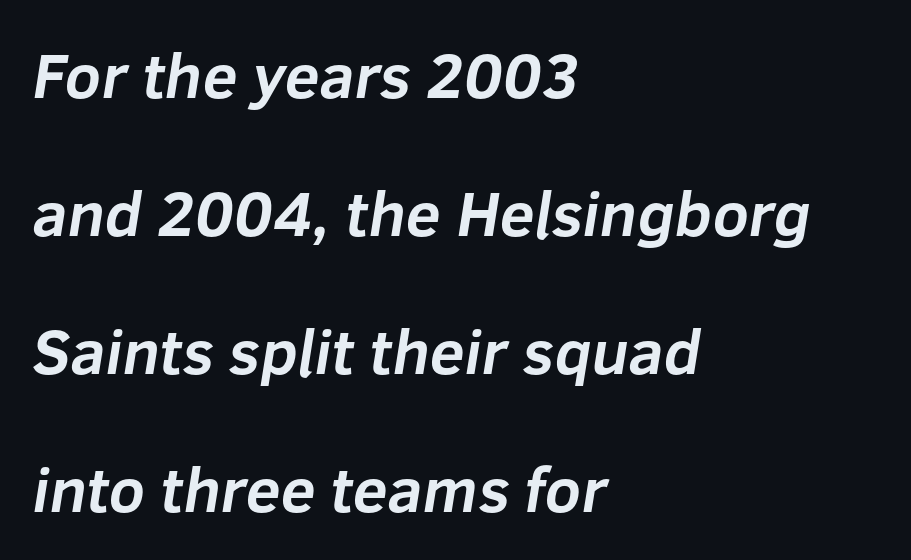
The image shows 63 px bold sans-serif type; set left-aligned, loose line spacing (2.19x), normal letter spacing, not underlined; low stroke contrast and a medium x-height.
